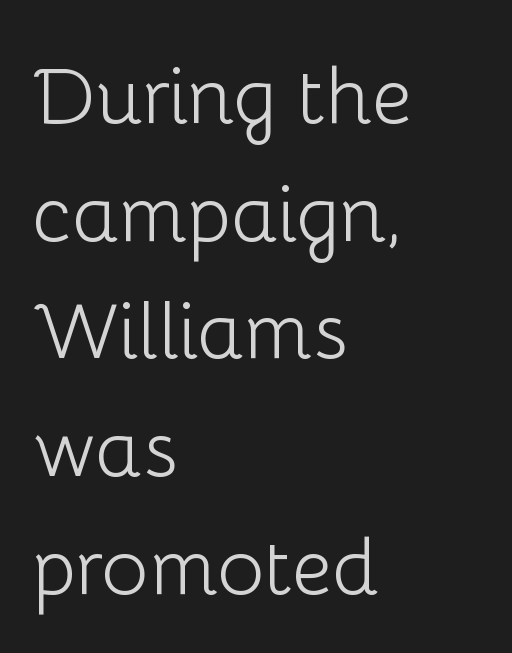
The image shows 79 px light sans-serif type, upright; set left-aligned, normal line spacing (1.49x), normal letter spacing, not underlined; low stroke contrast and a medium x-height.
